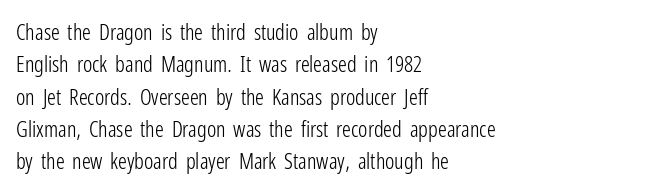
Does extra space separate the letters? No, they use regular spacing. Compared with a typical body face, this is equally light or lighter still. Casual observation: everything's shoved over to the left. This sample keeps an unexceptional amount of space between lines.
